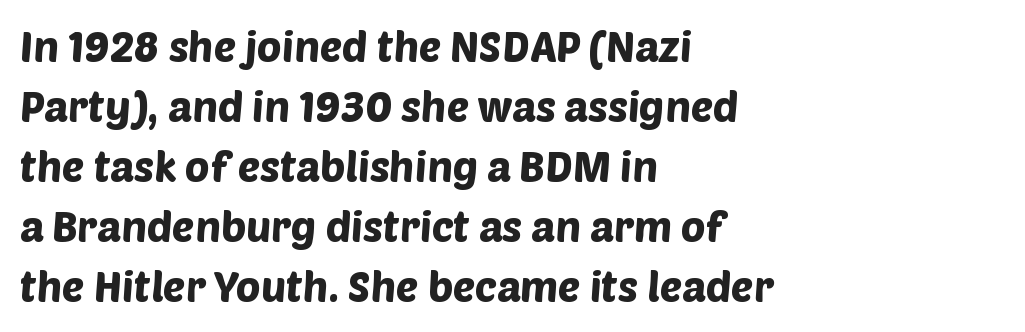
{"serif": "no", "width": "normal", "stroke_contrast": "low", "x_height": "large", "monospaced": "no", "underline": "no", "align": "left", "line_spacing": "normal", "line_spacing_ratio": 1.43, "letter_spacing": "normal", "letter_spacing_em": 0.0, "glyph_px": 42}
